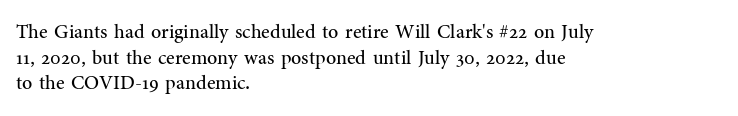
The weight would be labelled regular, book, light, or lighter still. Tall strokes in this sample are plumb rather than angled. These lines stack with their left ends in a neat column. Unmarked baselines from the first word to the last. Regular leading. A typesetter would call this zero additional tracking.
